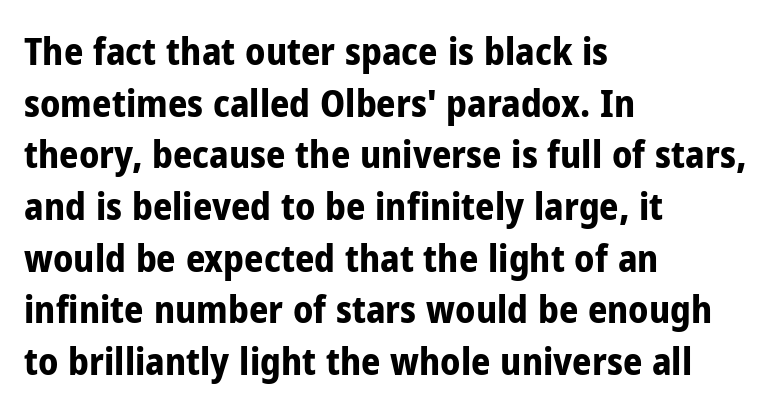
The image shows 38 px bold, condensed sans-serif type, upright; set left-aligned, normal line spacing (1.36x), normal letter spacing, not underlined; low stroke contrast and a medium x-height.
